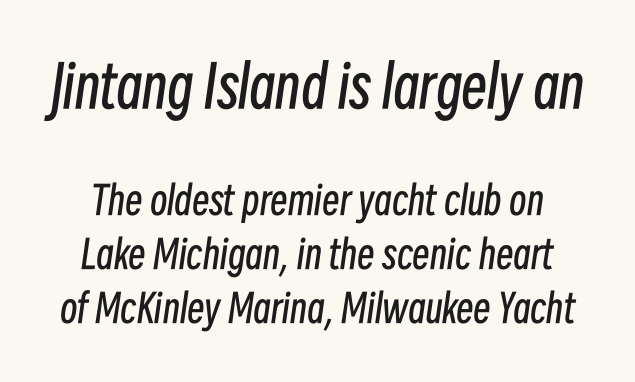
A student would notice the top passage is typeset larger than what follows. Caption: standard tracking, unaltered. Normally led — the rows are evenly, conventionally spaced. Each row of text sits above clean, open space. Looks like regular typesetting: each glyph gets only the width it needs. The glyphs look as if they've been sheared to an angle.
